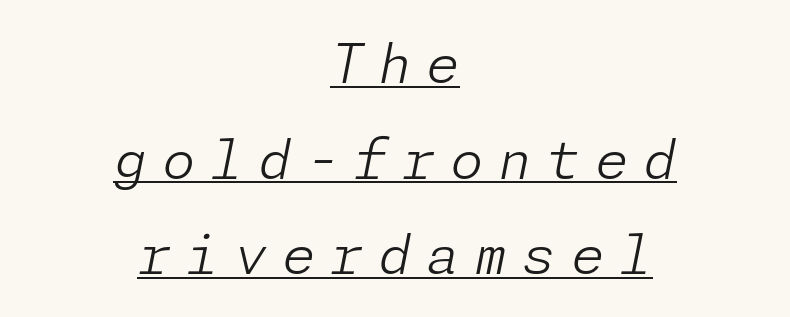
{"italic": "yes", "lean": "right", "slant_degrees": 11, "bold": "no", "weight": "light", "width": "normal", "stroke_contrast": "low", "x_height": "medium", "underline": "yes", "align": "center", "line_spacing_ratio": 1.77, "letter_spacing": "wide", "letter_spacing_em": 0.27, "glyph_px": 54}
